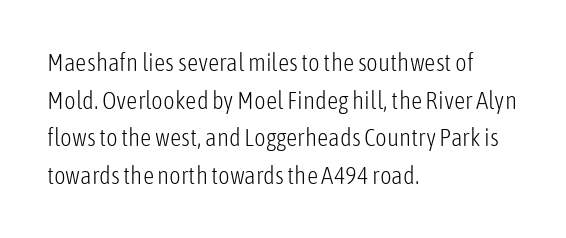
{"italic": "no", "bold": "no", "underline": "no", "align": "left", "line_spacing": "normal", "line_spacing_ratio": 1.51, "letter_spacing": "normal", "letter_spacing_em": 0.0, "glyph_px": 25}
